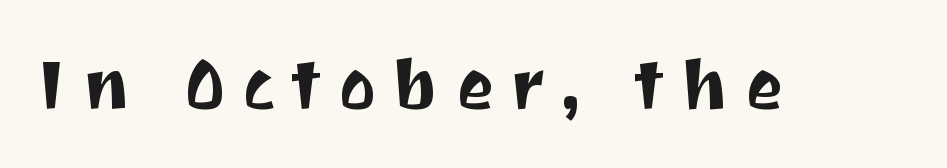
Underlining? Definitely not there. Regarding serifs, this sample does without them. The letters stand straight up with perfectly vertical stems. The tracking reads as deliberately expanded to a designer's eye. Looks like regular typesetting: each glyph gets only the width it needs.
